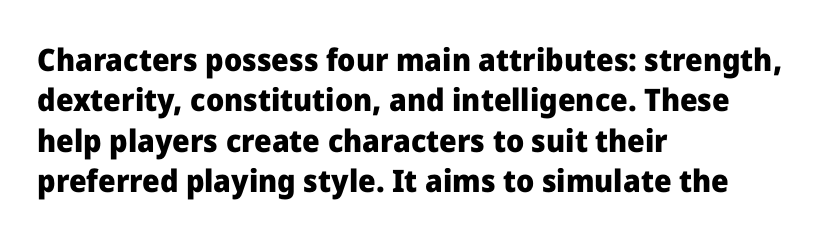
Q: Is the text bold? A: Yes.
Q: Is the text italic (slanted)? A: No, it is upright.
Q: Is the typeface a serif or a sans-serif typeface? A: Sans-serif.
Q: Is the text underlined? A: No.
Q: How is the paragraph aligned? A: Left-aligned.
Q: Is the spacing between letters normal or unusually wide? A: Normal.
Q: Is the spacing between lines tight, normal or loose? A: Normal.
Q: Width (condensed, normal, or wide)? A: Normal.
Q: Stroke contrast? A: Low.
Q: x-height? A: Medium.
Q: Monospaced? A: No.
